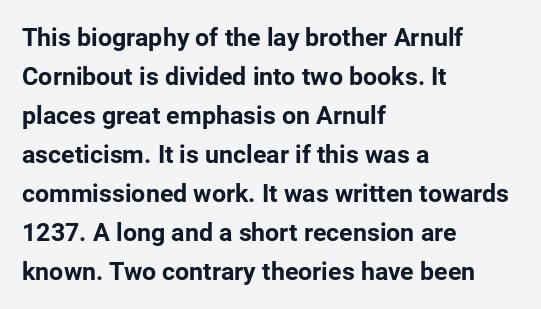
{"italic": "no", "bold": "yes", "underline": "no", "align": "left", "line_spacing": "normal", "line_spacing_ratio": 1.56, "letter_spacing": "normal", "letter_spacing_em": 0.0, "glyph_px": 25}
